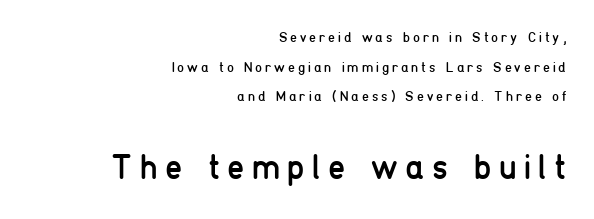
Q: Is the text bold? A: No.
Q: Is the text italic (slanted)? A: No, it is upright.
Q: Is the typeface a serif or a sans-serif typeface? A: Sans-serif.
Q: Is the text underlined? A: No.
Q: How is the paragraph aligned? A: Right-aligned.
Q: Is the spacing between letters normal or unusually wide? A: Unusually wide.
Q: Is the spacing between lines tight, normal or loose? A: Loose.
Q: Which block of text is set in a larger size, the first (top) or the second (bottom)? A: The second (bottom) one.
Q: Width (condensed, normal, or wide)? A: Condensed.
Q: Stroke contrast? A: Low.
Q: x-height? A: Medium.
Q: Monospaced? A: No.
